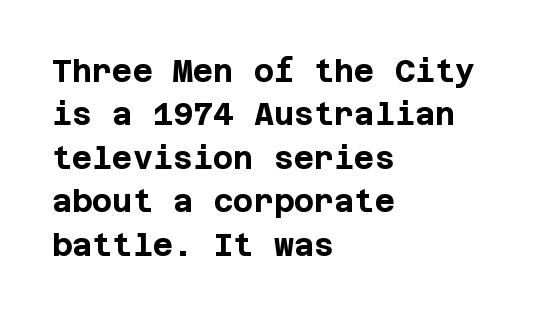
Q: Is the text bold? A: Yes.
Q: Is the text italic (slanted)? A: No, it is upright.
Q: Is the typeface a serif or a sans-serif typeface? A: Sans-serif.
Q: Is the text underlined? A: No.
Q: How is the paragraph aligned? A: Left-aligned.
Q: Is the spacing between letters normal or unusually wide? A: Normal.
Q: Is the spacing between lines tight, normal or loose? A: Normal.
Q: Width (condensed, normal, or wide)? A: Normal.
Q: Stroke contrast? A: Low.
Q: x-height? A: Large.
